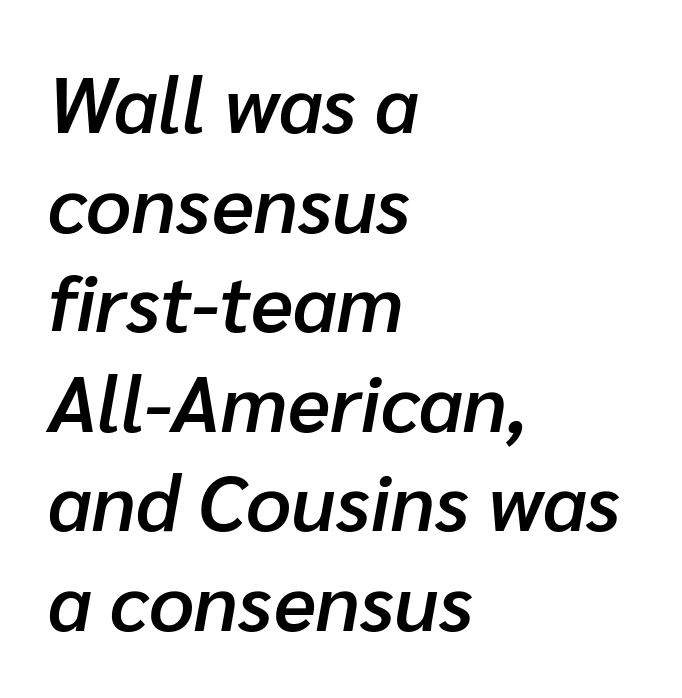
The image shows 79 px semibold type, italic (leaning right); set left-aligned, normal line spacing (1.26x), normal letter spacing, not underlined; low stroke contrast and a medium x-height.
